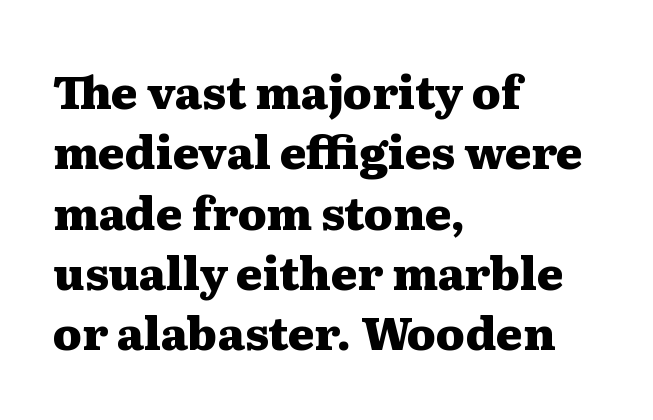
{"serif": "yes", "italic": "no", "bold": "yes", "weight": "heavy", "width": "wide", "stroke_contrast": "medium", "x_height": "medium", "monospaced": "no", "underline": "no", "align": "left", "line_spacing": "normal", "line_spacing_ratio": 1.34, "letter_spacing": "normal", "letter_spacing_em": 0.0, "glyph_px": 45}
